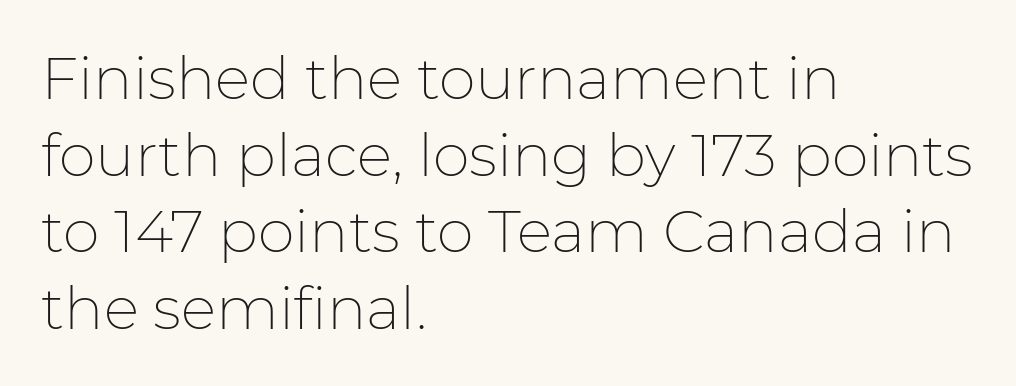
The image shows 59 px thin sans-serif type, upright; set left-aligned, normal line spacing (1.3x), normal letter spacing, not underlined; low stroke contrast and a medium x-height.
